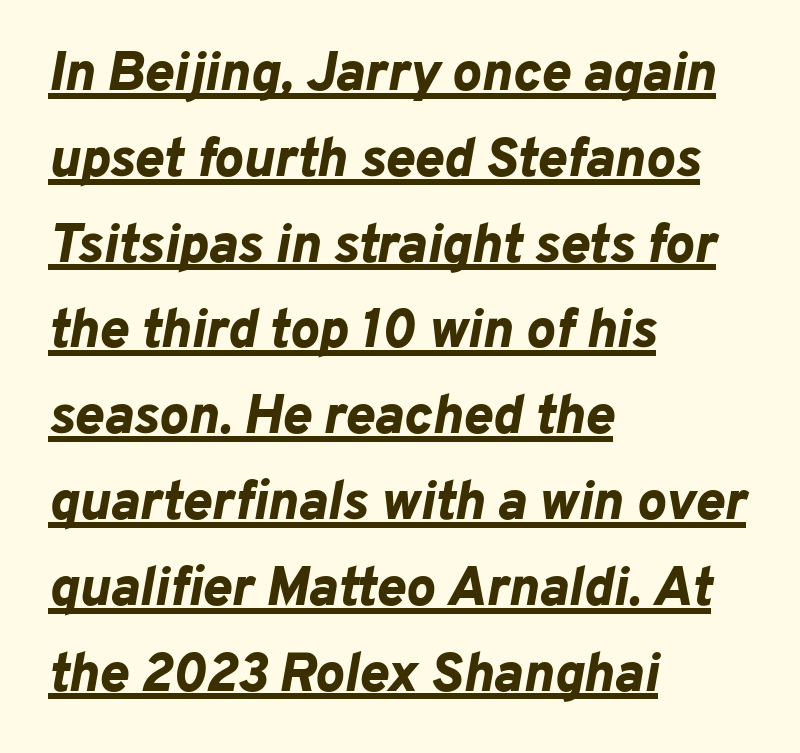
The line-height multiplier appears to be the usual default. Students, this is bold: see how much ink each stroke carries. Is there an underline? Yes — a line sits under the letters. How are the letters spaced? Ordinarily, with no added tracking.
